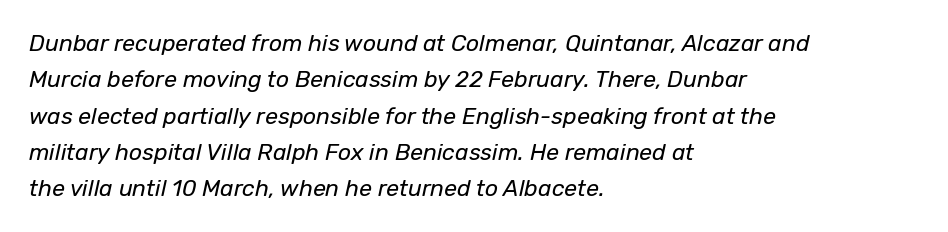
Only glyphs here, with clear space below each row. The cut favours lightness, reaching ordinary text weight at its darkest. Which margin do the lines hug? The left one — the right edge is uneven. The face used here is rendered with its standard letterfit.
